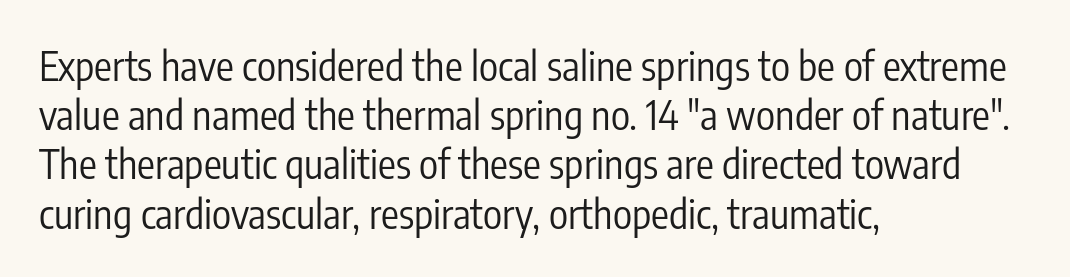
{"serif": "no", "italic": "no", "bold": "no", "weight": "regular", "width": "condensed", "stroke_contrast": "low", "x_height": "medium", "monospaced": "no", "underline": "no", "align": "left", "line_spacing_ratio": 1.23, "letter_spacing": "normal", "letter_spacing_em": 0.0, "glyph_px": 40}
